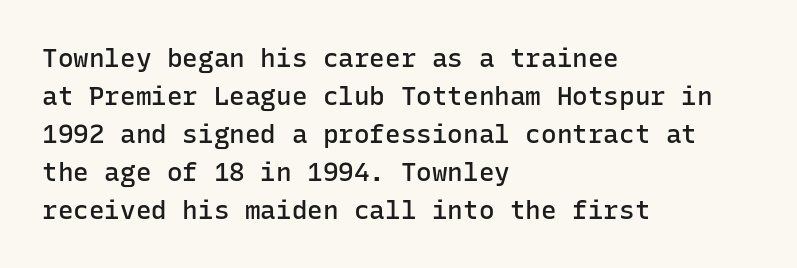
One glance says typical: line gaps are just what's usual. All the whitespace from short lines collects on the right. Stems and bowls a touch heavier than normal — semibold. Only glyphs here, with clear space below each row. Letter spacing: default.
